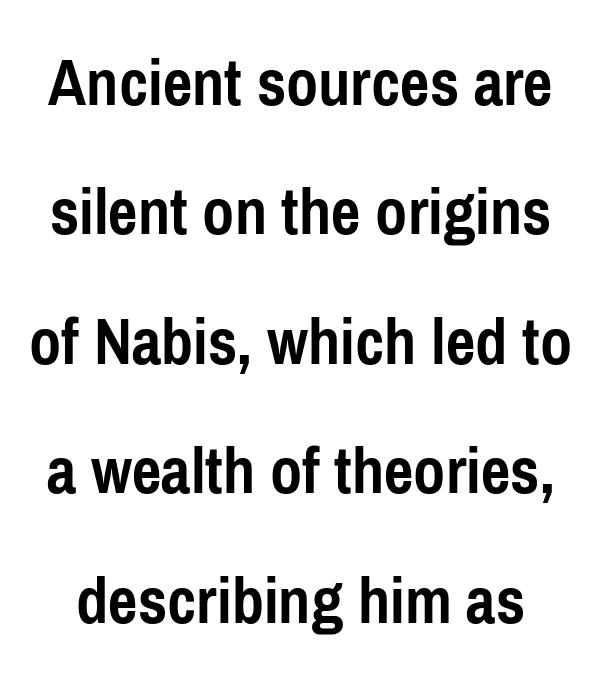
Q: Is the text bold? A: Yes.
Q: Is the text italic (slanted)? A: No, it is upright.
Q: Is the typeface a serif or a sans-serif typeface? A: Sans-serif.
Q: Is the text underlined? A: No.
Q: Is the spacing between letters normal or unusually wide? A: Normal.
Q: Width (condensed, normal, or wide)? A: Condensed.
Q: Stroke contrast? A: Low.
Q: x-height? A: Medium.
Q: Monospaced? A: No.
